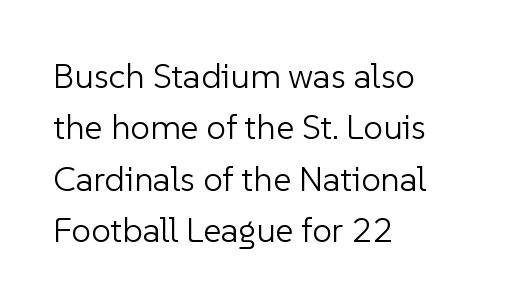
Q: Is the text bold? A: No.
Q: Is the text italic (slanted)? A: No, it is upright.
Q: Is the typeface a serif or a sans-serif typeface? A: Sans-serif.
Q: Is the text underlined? A: No.
Q: How is the paragraph aligned? A: Left-aligned.
Q: Is the spacing between letters normal or unusually wide? A: Normal.
Q: Is the spacing between lines tight, normal or loose? A: Normal.
Q: Width (condensed, normal, or wide)? A: Normal.
Q: Stroke contrast? A: Low.
Q: x-height? A: Medium.
Q: Monospaced? A: No.
